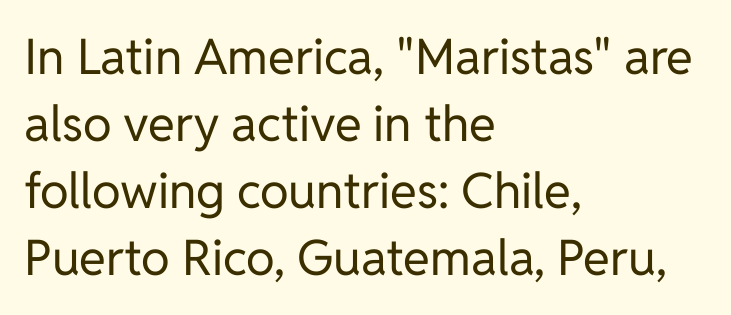
The image shows 49 px regular-weight sans-serif type, upright; set left-aligned, normal line spacing (1.37x), normal letter spacing, not underlined; low stroke contrast and a medium x-height.
